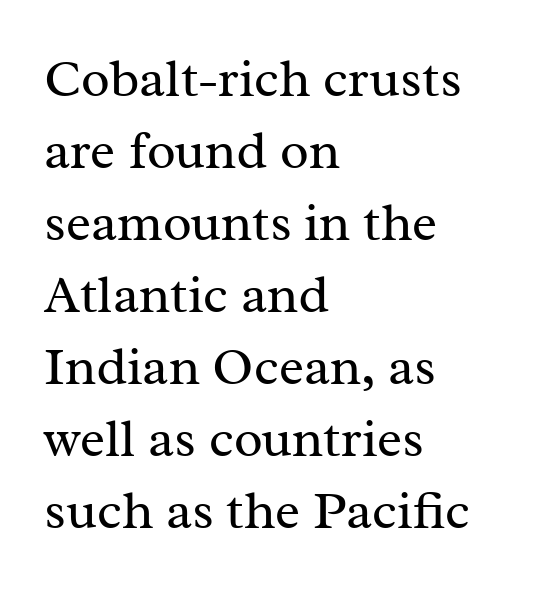
Whoever set this chose a conventional vertical rhythm. Beneath every word, the page is bare. Reading down the block, your eye returns to a fixed left position each line. Posture: vertical. There is no visible air inserted between adjacent glyphs. The typeface chosen for these lines features serifs.
